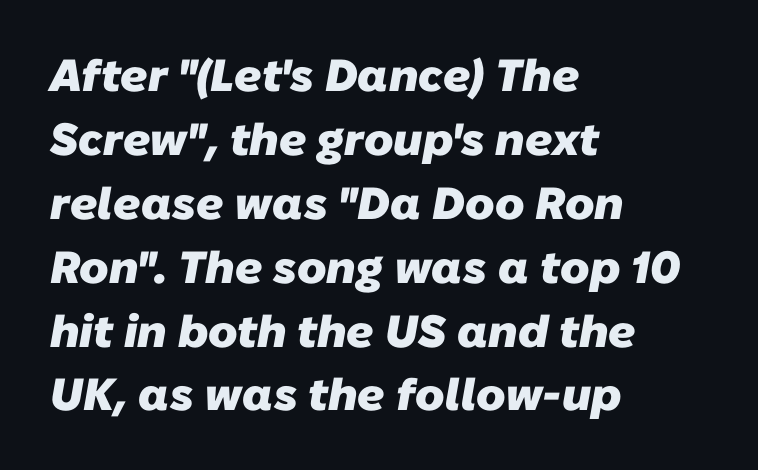
Casual observation: everything's shoved over to the left. Strong, thick strokes mark this as bold type. Looks like regular typesetting: each glyph gets only the width it needs. Students, note that the glyphs here touch the page at normal intervals. If you measured baseline to baseline, you'd find a middling distance. Rule under the text: the space is simply empty.
